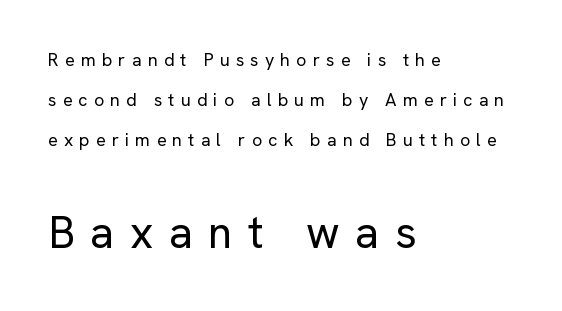
The gap between lines stays unmarked. Is this a sans? Yes — the strokes have no serifs. Nothing heavy about these letters — not bold at all. The more generous point size was reserved for the lower chunk. Leftover space on each line is placed entirely after the last word.
